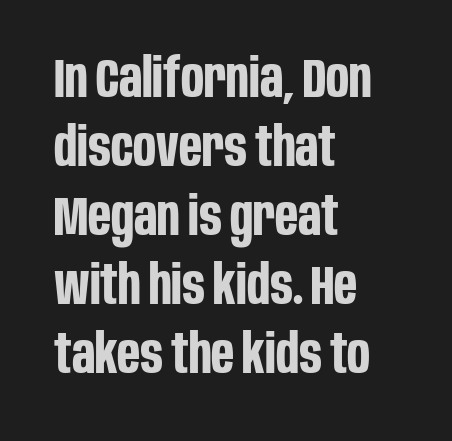
Q: Is the text bold? A: Yes.
Q: Is the text italic (slanted)? A: No, it is upright.
Q: Is the typeface a serif or a sans-serif typeface? A: Sans-serif.
Q: Is the text underlined? A: No.
Q: How is the paragraph aligned? A: Left-aligned.
Q: Is the spacing between letters normal or unusually wide? A: Normal.
Q: Is the spacing between lines tight, normal or loose? A: Normal.
Q: Width (condensed, normal, or wide)? A: Condensed.
Q: Stroke contrast? A: Low.
Q: x-height? A: Large.
Q: Monospaced? A: No.
